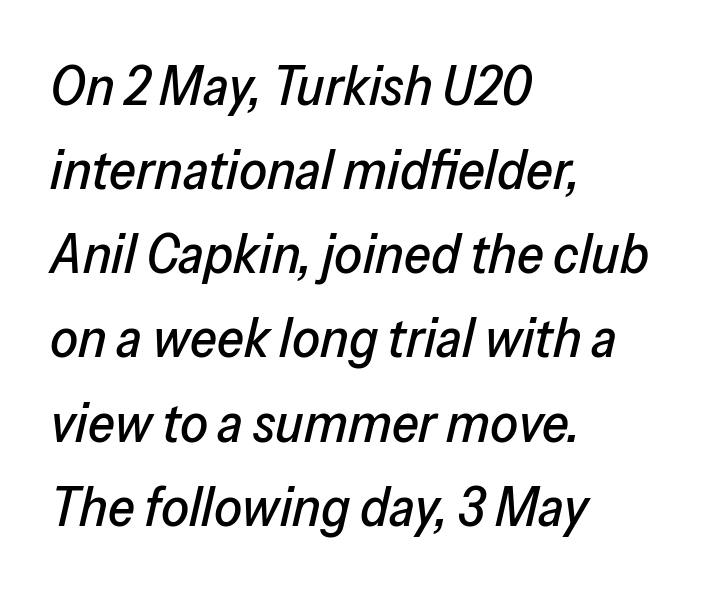
Q: Is the text italic (slanted)? A: Yes, it leans right by about 13 degrees.
Q: Is the text underlined? A: No.
Q: How is the paragraph aligned? A: Left-aligned.
Q: Is the spacing between letters normal or unusually wide? A: Normal.
Q: Is the spacing between lines tight, normal or loose? A: Normal.
Q: Width (condensed, normal, or wide)? A: Normal.
Q: Stroke contrast? A: Low.
Q: x-height? A: Medium.
Q: Monospaced? A: No.
